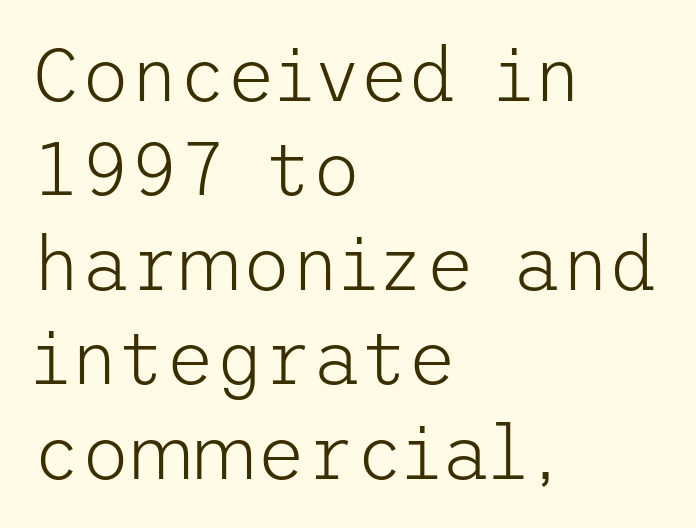
{"serif": "no", "italic": "no", "bold": "no", "weight": "light", "width": "normal", "stroke_contrast": "low", "x_height": "medium", "underline": "no", "align": "left", "line_spacing": "normal", "line_spacing_ratio": 1.26, "letter_spacing": "normal", "letter_spacing_em": 0.0, "glyph_px": 75}
